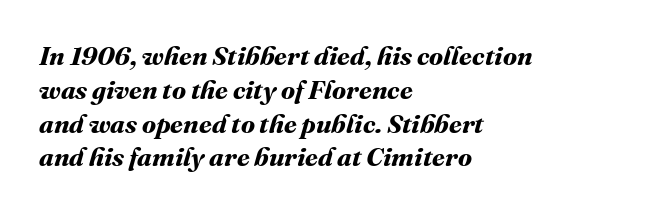
{"bold": "yes", "underline": "no", "align": "left", "line_spacing": "normal", "line_spacing_ratio": 1.3, "letter_spacing": "normal", "letter_spacing_em": 0.0, "glyph_px": 26}
